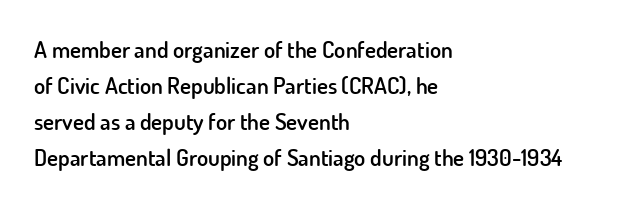
The image shows 23 px text type, upright; set left-aligned, normal line spacing (1.56x), normal letter spacing, not underlined.
